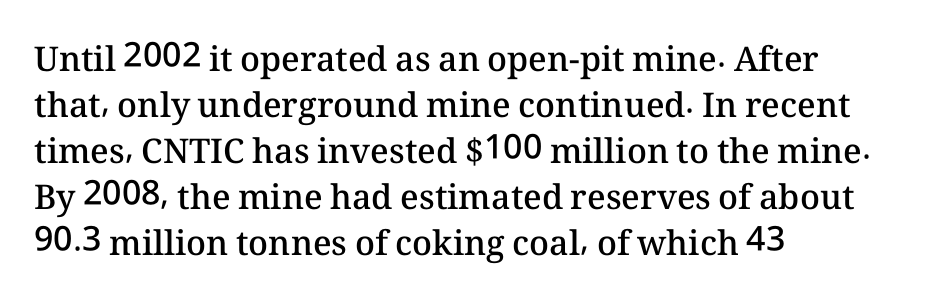
A fair bit of extra ink — the face is semibold, not bold. Characters remain perfectly vertical along every line. These lines sit exactly where default settings would place them. If you drew a ruler down the left edge, every line would touch it.
